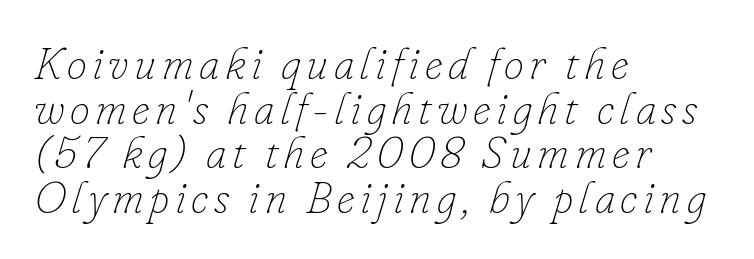
Typeset ragged right — the left edge is the straight one. The lettering tilts uniformly, giving the passage an italic look. This sample has the flowing, uneven cadence of proportional lettering. Is there much room between lines? No — they nearly touch.
